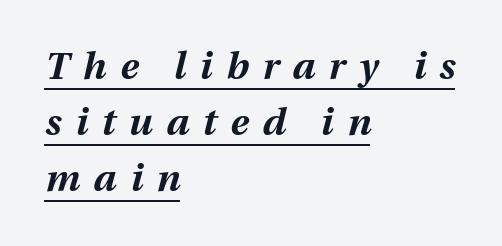
{"italic": "yes", "lean": "right", "slant_degrees": 12, "bold": "yes", "weight": "bold", "width": "normal", "stroke_contrast": "medium", "x_height": "medium", "monospaced": "no", "underline": "yes", "align": "left", "line_spacing": "normal", "line_spacing_ratio": 1.48, "letter_spacing": "wide", "letter_spacing_em": 0.36, "glyph_px": 38}
